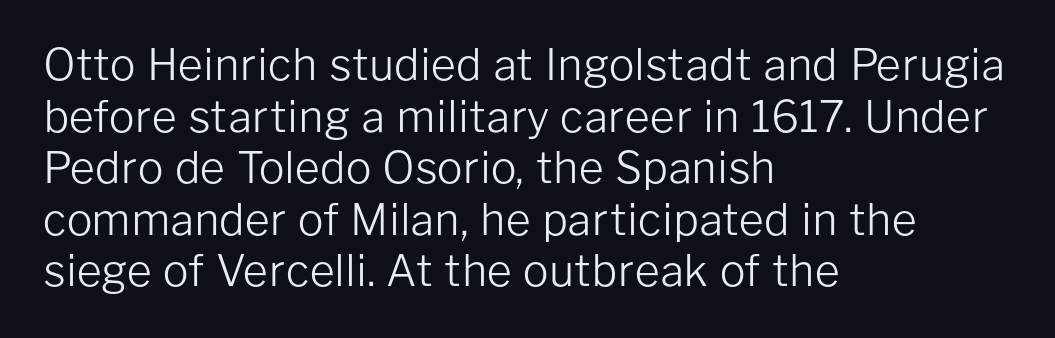
{"serif": "no", "italic": "no", "bold": "no", "weight": "light", "width": "normal", "stroke_contrast": "low", "x_height": "medium", "monospaced": "no", "underline": "no", "align": "left", "line_spacing_ratio": 1.2, "letter_spacing": "normal", "letter_spacing_em": 0.0, "glyph_px": 43}
